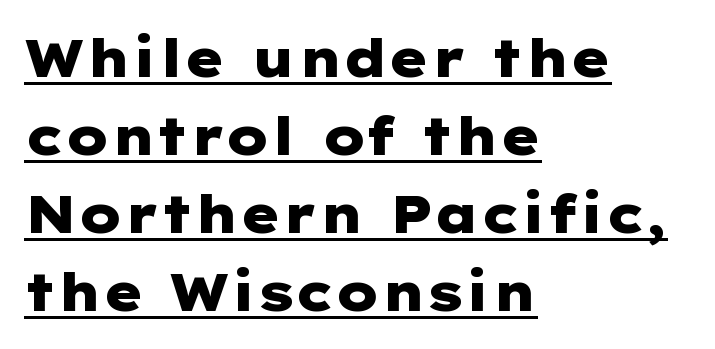
Q: Is the text bold? A: Yes.
Q: Is the text italic (slanted)? A: No, it is upright.
Q: Is the typeface a serif or a sans-serif typeface? A: Sans-serif.
Q: Is the text underlined? A: Yes.
Q: How is the paragraph aligned? A: Left-aligned.
Q: Is the spacing between letters normal or unusually wide? A: Normal.
Q: Is the spacing between lines tight, normal or loose? A: Normal.
Q: Width (condensed, normal, or wide)? A: Wide.
Q: Stroke contrast? A: Low.
Q: x-height? A: Medium.
